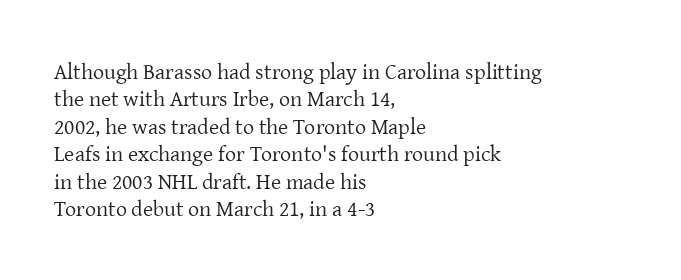
Q: Is the text bold? A: No.
Q: Is the text italic (slanted)? A: No, it is upright.
Q: Is the text underlined? A: No.
Q: How is the paragraph aligned? A: Left-aligned.
Q: Is the spacing between letters normal or unusually wide? A: Normal.
Q: Is the spacing between lines tight, normal or loose? A: Normal.
